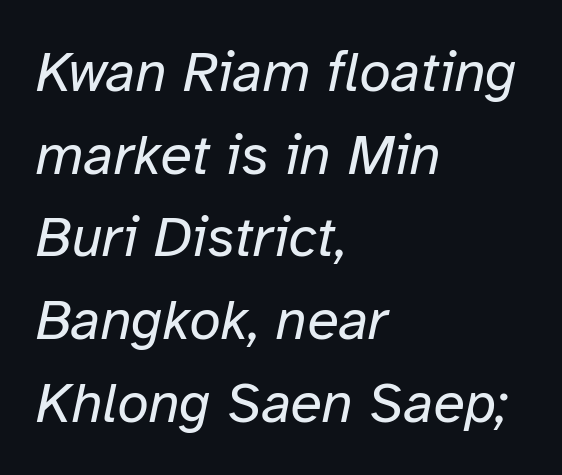
{"italic": "yes", "lean": "right", "slant_degrees": 12, "bold": "no", "weight": "regular", "width": "normal", "stroke_contrast": "low", "x_height": "medium", "monospaced": "no", "underline": "no", "align": "left", "line_spacing": "normal", "line_spacing_ratio": 1.45, "letter_spacing": "normal", "letter_spacing_em": 0.0, "glyph_px": 57}
